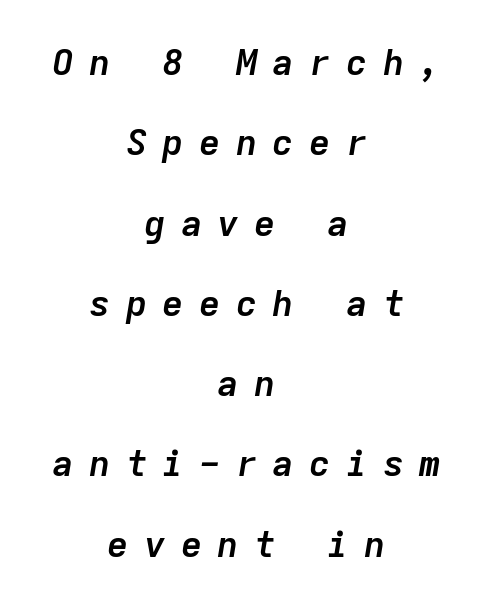
The image shows 36 px semibold type, italic (leaning right), monospaced; set centered, loose line spacing (2.23x), unusually wide letter spacing (+0.42 em), not underlined; low stroke contrast and a medium x-height.
